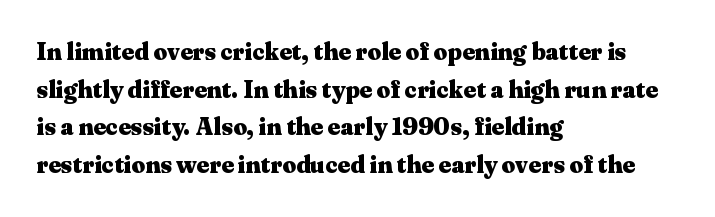
{"italic": "no", "bold": "yes", "underline": "no", "align": "left", "line_spacing": "normal", "line_spacing_ratio": 1.57, "letter_spacing": "normal", "letter_spacing_em": 0.0, "glyph_px": 24}
